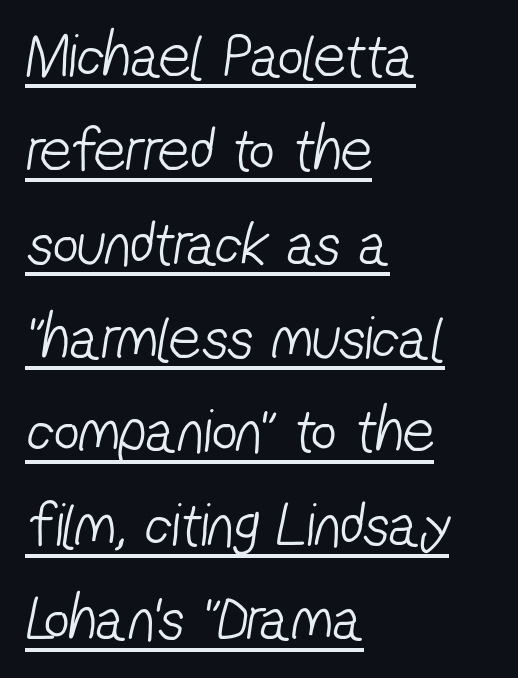
{"serif": "no", "bold": "no", "weight": "light", "width": "condensed", "stroke_contrast": "low", "x_height": "medium", "monospaced": "no", "underline": "yes", "align": "left", "line_spacing": "normal", "line_spacing_ratio": 1.49, "letter_spacing": "normal", "letter_spacing_em": 0.0, "glyph_px": 63}
